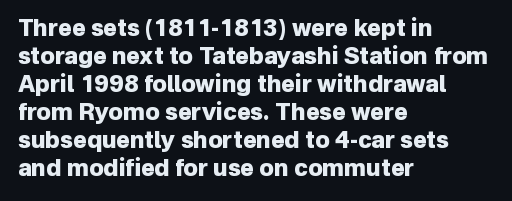
Q: Is the text bold? A: Yes.
Q: Is the text italic (slanted)? A: No, it is upright.
Q: Is the text underlined? A: No.
Q: How is the paragraph aligned? A: Left-aligned.
Q: Is the spacing between letters normal or unusually wide? A: Normal.
